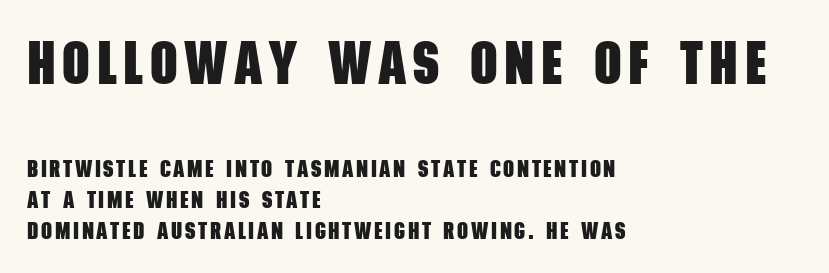
Varying glyph widths throughout — classic text-font behaviour. Observe the absence of serifs on each vertical stroke in this sample. The block sitting higher on the canvas is the one with enlarged characters. Clear beneath every line of the passage. One glance says typical: line gaps are just what's usual.
